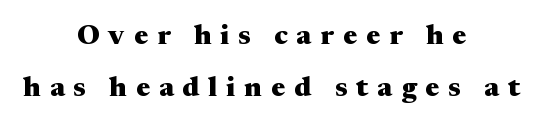
Display-style spreading of the glyphs; the letterfit is very open. The face used here has the dense, thick strokes of a bold. Which margin do the lines hug? Neither — every line sits in the middle. Notice how the stems are strictly vertical — no italics here.
